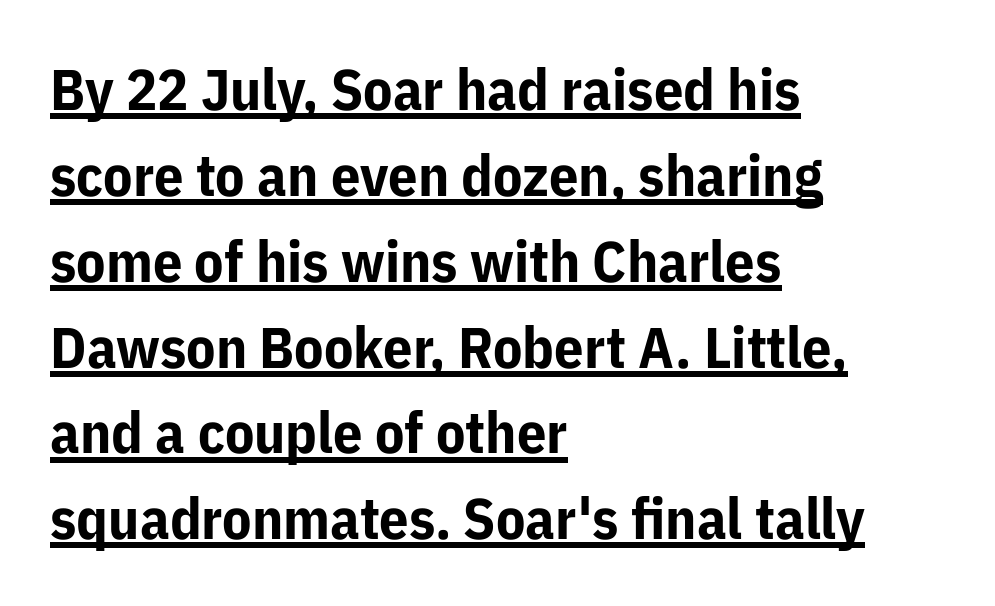
The image shows 58 px bold sans-serif type, upright; set left-aligned, normal line spacing (1.48x), normal letter spacing, underlined; low stroke contrast and a medium x-height.
